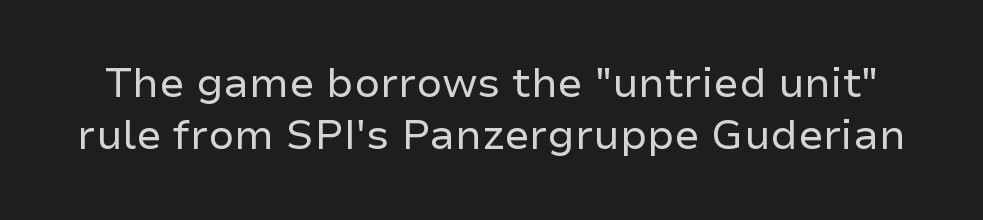
Q: Is the text bold? A: No.
Q: Is the text italic (slanted)? A: No, it is upright.
Q: Is the typeface a serif or a sans-serif typeface? A: Sans-serif.
Q: Is the text underlined? A: No.
Q: Is the spacing between letters normal or unusually wide? A: Normal.
Q: Is the spacing between lines tight, normal or loose? A: Normal.
Q: Width (condensed, normal, or wide)? A: Normal.
Q: Stroke contrast? A: Low.
Q: x-height? A: Medium.
Q: Monospaced? A: No.
